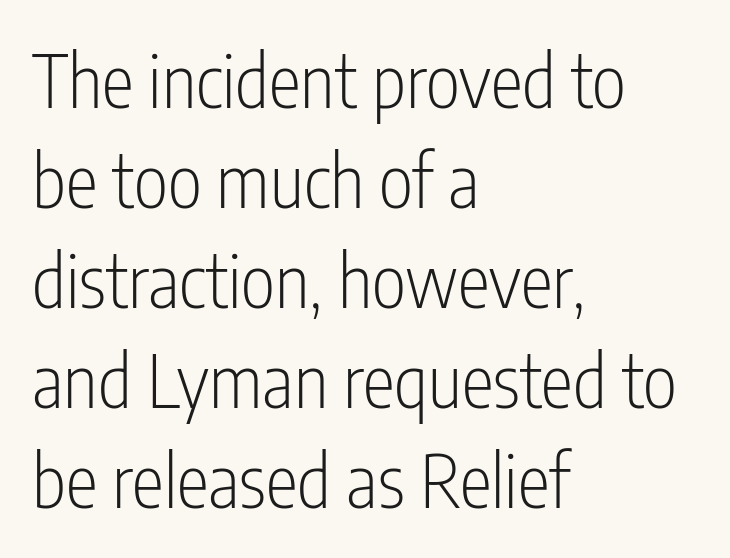
Q: Is the text bold? A: No.
Q: Is the text italic (slanted)? A: No, it is upright.
Q: Is the typeface a serif or a sans-serif typeface? A: Sans-serif.
Q: Is the text underlined? A: No.
Q: How is the paragraph aligned? A: Left-aligned.
Q: Is the spacing between letters normal or unusually wide? A: Normal.
Q: Is the spacing between lines tight, normal or loose? A: Normal.
Q: Width (condensed, normal, or wide)? A: Condensed.
Q: Stroke contrast? A: Low.
Q: x-height? A: Medium.
Q: Monospaced? A: No.
